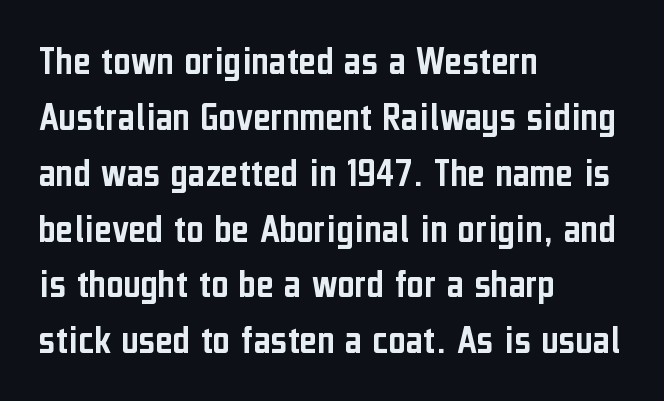
The image shows 42 px condensed sans-serif type, upright; set left-aligned, normal line spacing (1.33x), normal letter spacing, not underlined; low stroke contrast and a medium x-height.
